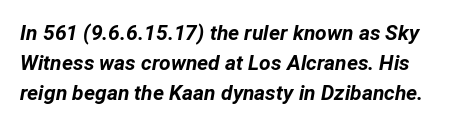
Q: Is the text bold? A: Yes.
Q: Is the text italic (slanted)? A: Yes, it leans right by about 12 degrees.
Q: Is the text underlined? A: No.
Q: Is the spacing between letters normal or unusually wide? A: Normal.
Q: Is the spacing between lines tight, normal or loose? A: Normal.
